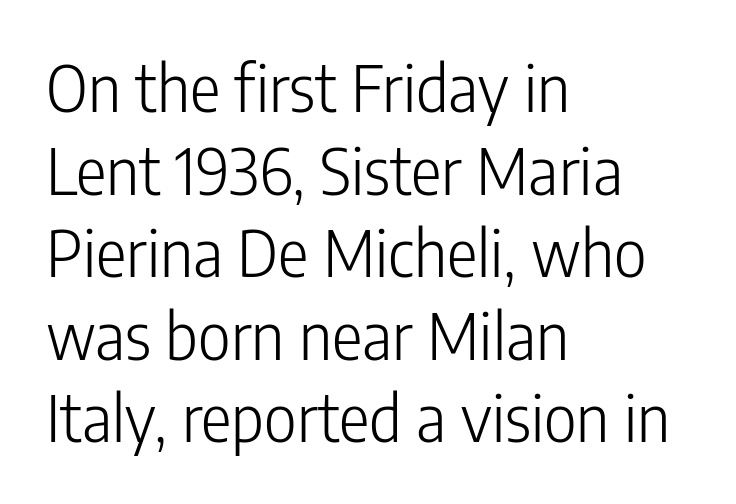
Q: Is the text bold? A: No.
Q: Is the text italic (slanted)? A: No, it is upright.
Q: Is the typeface a serif or a sans-serif typeface? A: Sans-serif.
Q: Is the text underlined? A: No.
Q: How is the paragraph aligned? A: Left-aligned.
Q: Is the spacing between letters normal or unusually wide? A: Normal.
Q: Is the spacing between lines tight, normal or loose? A: Normal.
Q: Width (condensed, normal, or wide)? A: Condensed.
Q: Stroke contrast? A: Low.
Q: x-height? A: Medium.
Q: Monospaced? A: No.
